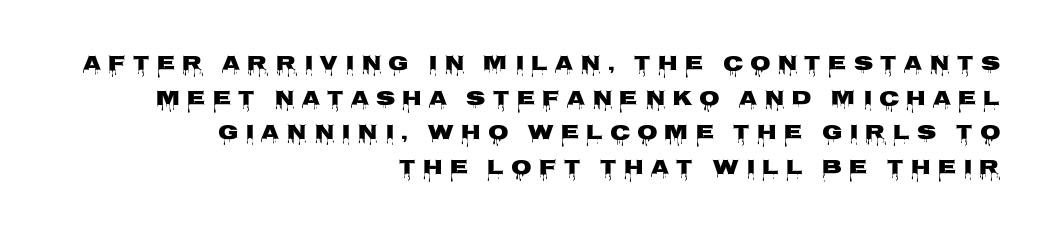
Leading: standard. This rendering widens character spacing well past its baseline value. In terms of weight, the rendering is a true, heavy bold. Posture: vertical. Clear beneath every line of the passage. Compared with a flush-left layout, this one pins lines to the opposite, right side.
